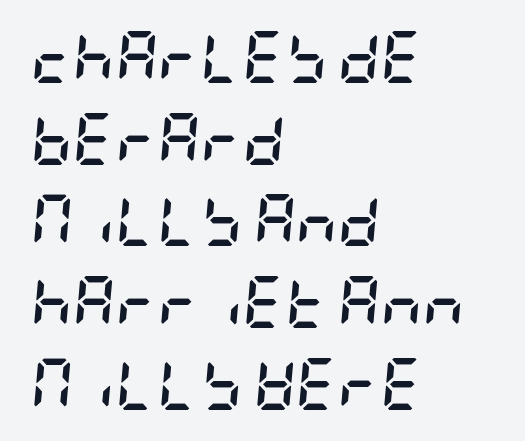
In terms of posture, this sample is oblique. Summary of weight: heavy, a full bold. Nobody drew a line under any word here. The face used here is rendered with its standard letterfit. Teacher's note: observe the even left margin — that is flush-left alignment. The leading is moderate, giving the passage an even texture.
